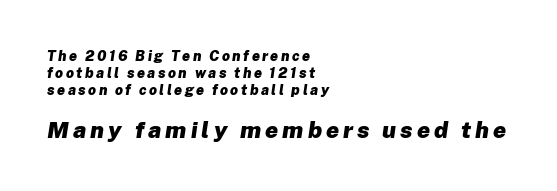
{"italic": "yes", "lean": "right", "slant_degrees": 8, "bold": "yes", "underline": "no", "align": "left", "line_spacing_ratio": 1.2, "larger_block": "second", "size_ratio": 1.64, "glyph_px": 23}
